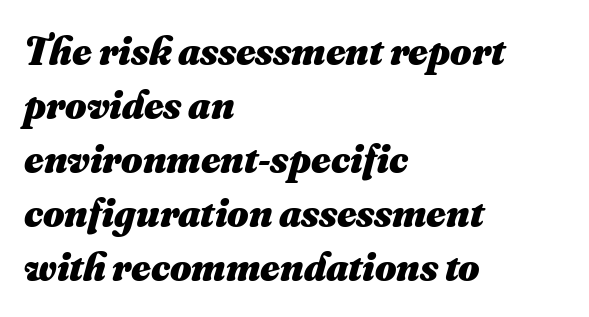
Q: Is the text bold? A: Yes.
Q: Is the text underlined? A: No.
Q: How is the paragraph aligned? A: Left-aligned.
Q: Is the spacing between letters normal or unusually wide? A: Normal.
Q: Is the spacing between lines tight, normal or loose? A: Normal.
Q: Width (condensed, normal, or wide)? A: Normal.
Q: Stroke contrast? A: Medium.
Q: x-height? A: Small.
Q: Monospaced? A: No.
